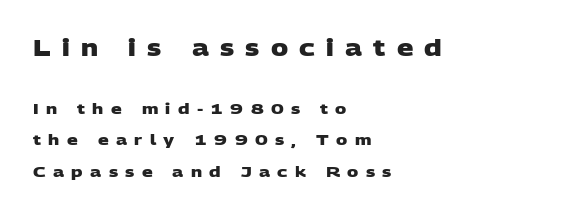
{"bold": "yes", "underline": "no", "align": "left", "line_spacing": "loose", "line_spacing_ratio": 2.08, "letter_spacing": "wide", "letter_spacing_em": 0.49, "larger_block": "first", "size_ratio": 1.53, "glyph_px": 23}
